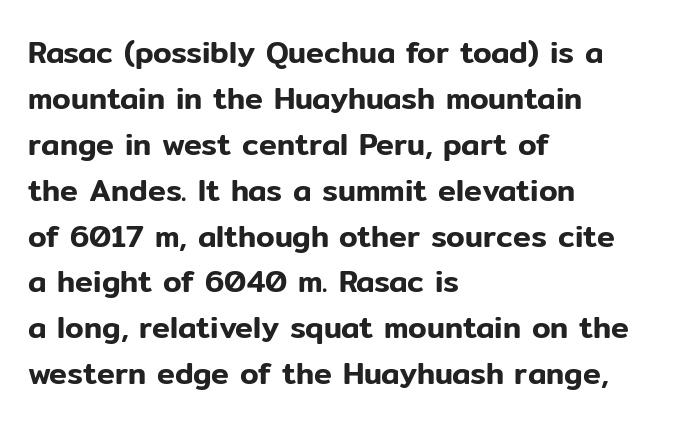
The image shows 30 px sans-serif type, upright; set left-aligned, normal line spacing (1.53x), normal letter spacing, not underlined; low stroke contrast and a medium x-height.
